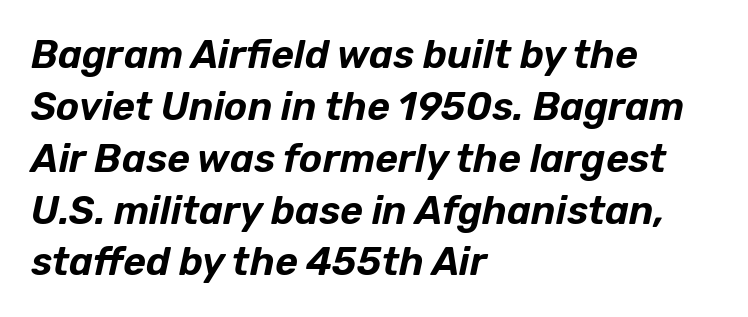
The space directly below the letters is spotless. The rendering uses a moderate line-height, typical for paragraphs. In CSS terms this would be text-align: left. The text carries the slant typical of an italic or oblique font.
